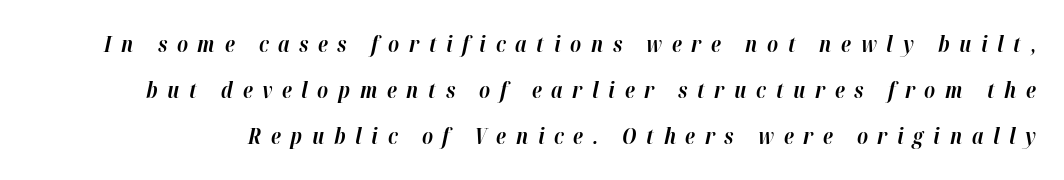
Q: Is the text bold? A: Yes.
Q: Is the text italic (slanted)? A: Yes, it leans right by about 12 degrees.
Q: Is the text underlined? A: No.
Q: Is the spacing between letters normal or unusually wide? A: Unusually wide.
Q: Is the spacing between lines tight, normal or loose? A: Loose.
